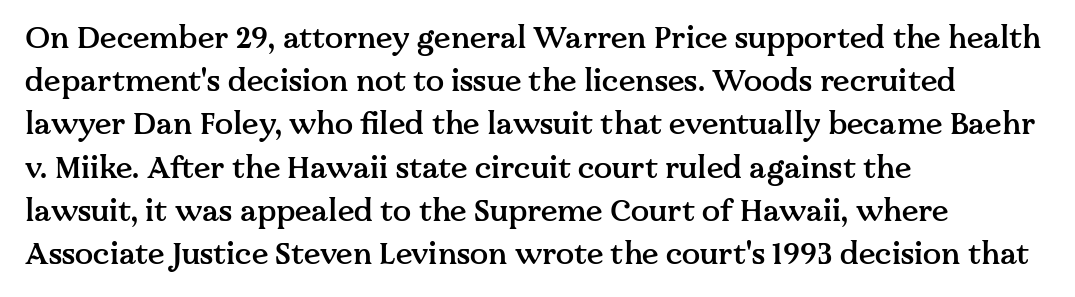
The image shows 30 px semibold serif type, upright; set left-aligned, normal line spacing (1.44x), normal letter spacing, not underlined; medium stroke contrast and a medium x-height.
